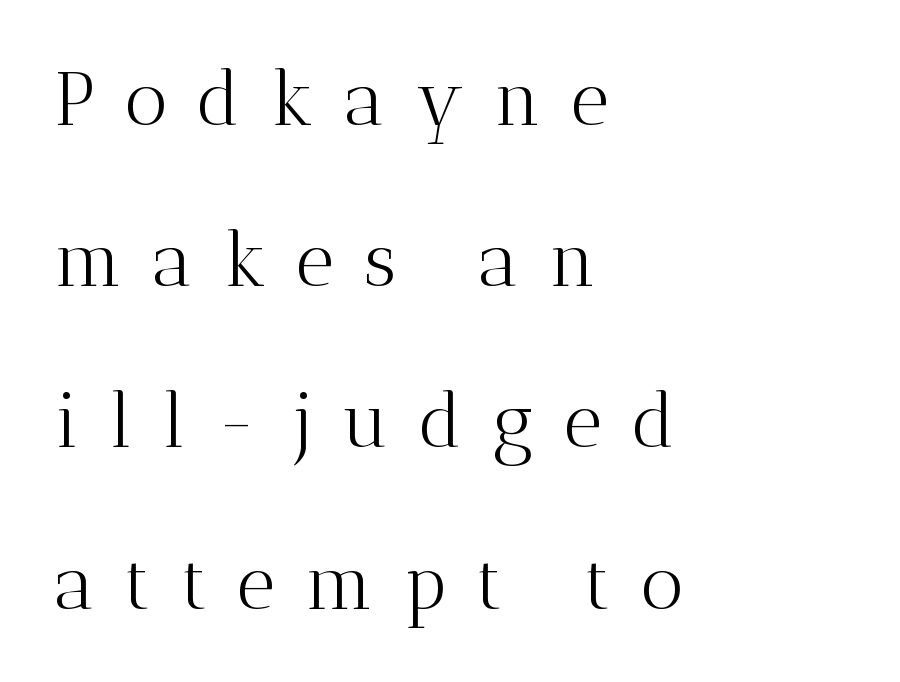
Q: Is the text bold? A: No.
Q: Is the text italic (slanted)? A: No, it is upright.
Q: Is the typeface a serif or a sans-serif typeface? A: Serif.
Q: Is the text underlined? A: No.
Q: How is the paragraph aligned? A: Left-aligned.
Q: Is the spacing between letters normal or unusually wide? A: Unusually wide.
Q: Is the spacing between lines tight, normal or loose? A: Loose.
Q: Width (condensed, normal, or wide)? A: Normal.
Q: Stroke contrast? A: Medium.
Q: x-height? A: Medium.
Q: Monospaced? A: No.
